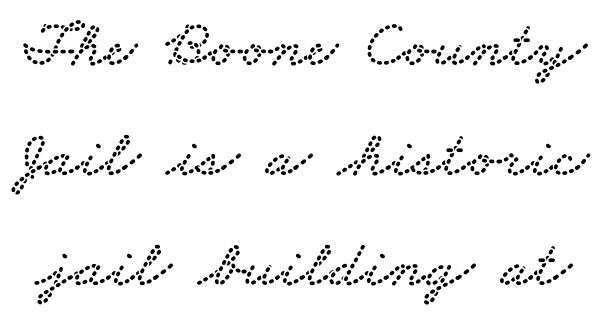
The image shows 67 px wide type; set normal line spacing (1.64x), normal letter spacing, not underlined; low stroke contrast and a small x-height.
